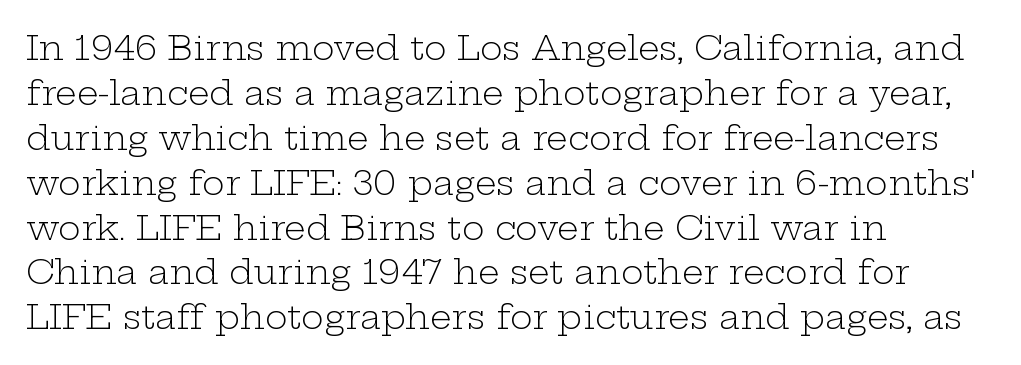
Look at the bottom of the vertical strokes: they flare into serifs here. Nothing heavy about these letters — not bold at all. Quick note: interline space is typical. Which margin do the lines hug? The left one — the right edge is uneven.
